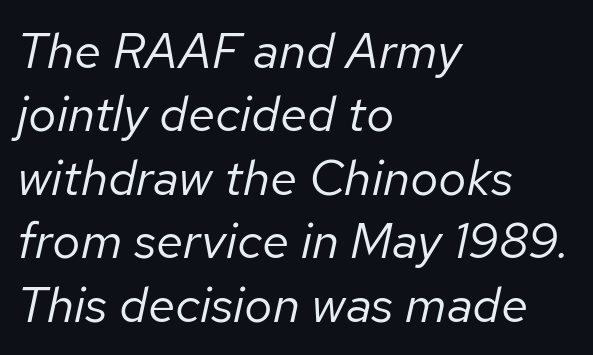
The image shows 50 px regular-weight type, italic (leaning right); set left-aligned, normal line spacing (1.27x), normal letter spacing, not underlined; low stroke contrast and a medium x-height.
